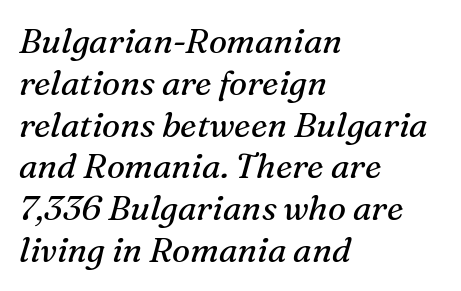
The image shows 34 px regular-weight serif type, italic (leaning right); set left-aligned, line spacing 1.23x, normal letter spacing, not underlined; medium stroke contrast and a medium x-height.
